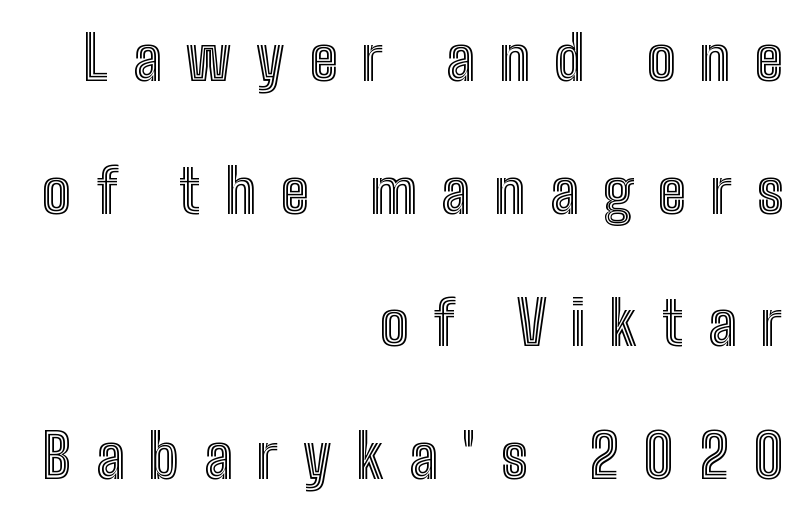
The text block is weighted toward the right margin, trailing off unevenly leftward. The leading is generous, giving the passage an open texture. The face used here is proportionally spaced, like ordinary book or web type. Glance below the letters and you will spot only blank space.
